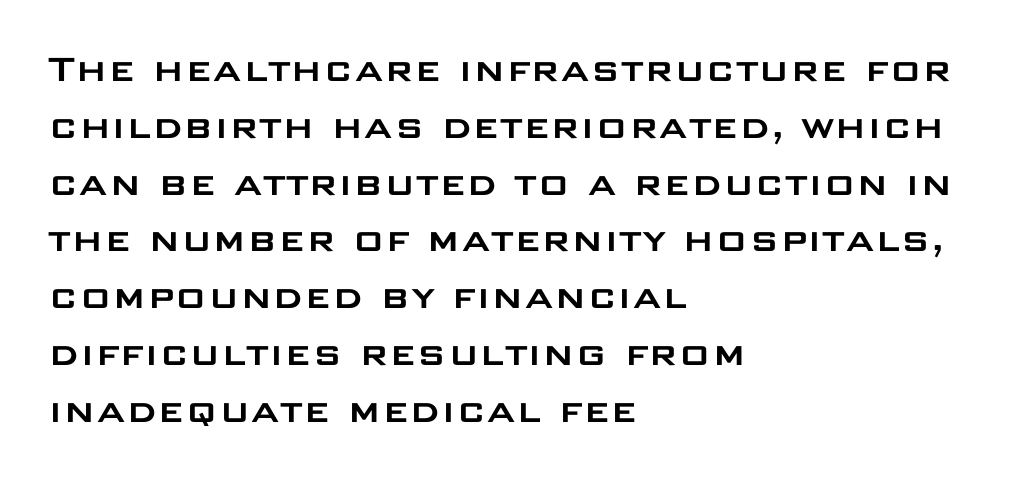
The image shows 43 px wide sans-serif type, upright; set left-aligned, normal line spacing (1.32x), normal letter spacing, not underlined; low stroke contrast and a large x-height.
